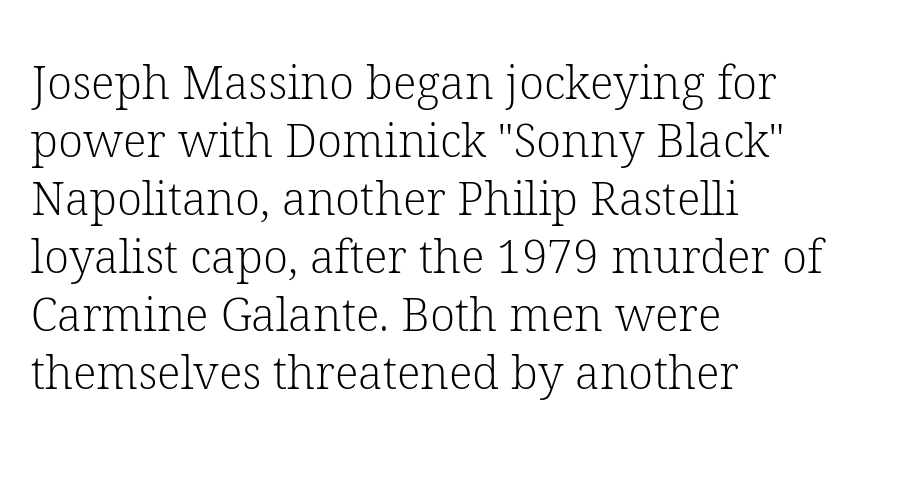
This sample uses an upright cut, with every glyph sitting square on the baseline. Letter spacing: default. Each letter keeps its own natural width here, so spacing adapts to shape. Check where the strokes stop: tiny serifs finish them off. Nobody drew a line under any word here. This sample keeps an unexceptional amount of space between lines.
